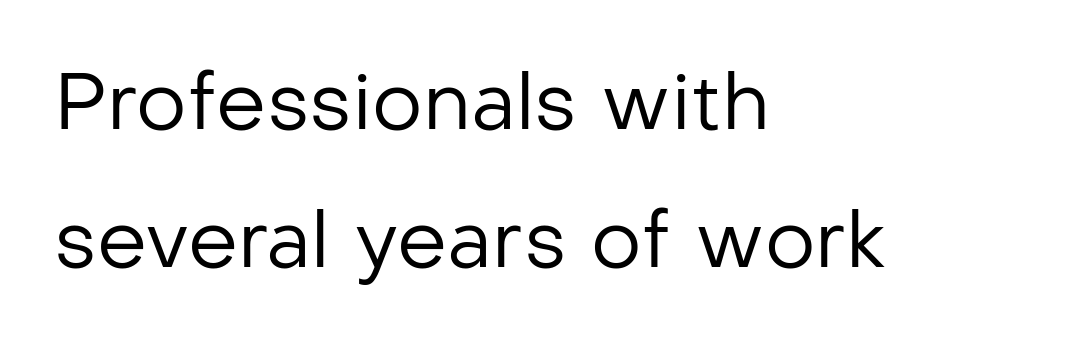
The image shows 79 px regular-weight sans-serif type, upright; set left-aligned, line spacing 1.75x, normal letter spacing, not underlined; low stroke contrast and a medium x-height.
